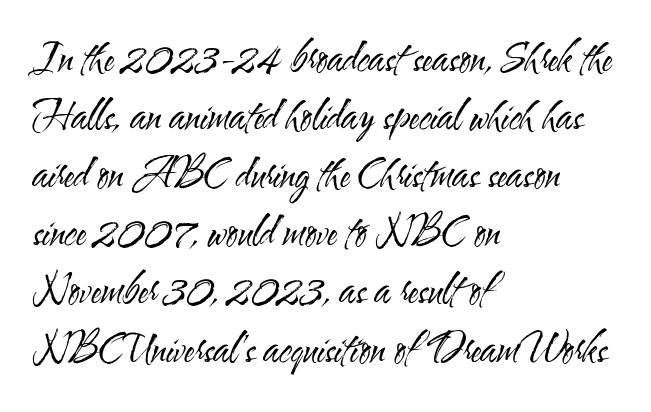
The image shows 39 px regular-weight, condensed sans-serif type; set left-aligned, normal line spacing (1.49x), normal letter spacing, not underlined; medium stroke contrast and a small x-height.
